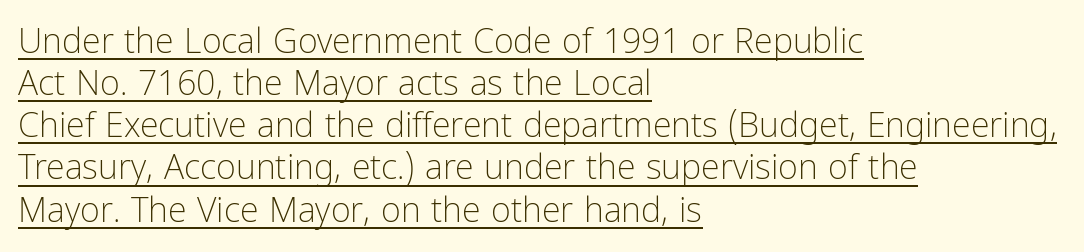
The image shows 34 px light, condensed sans-serif type, upright; set left-aligned, line spacing 1.24x, normal letter spacing, underlined; low stroke contrast and a medium x-height.
